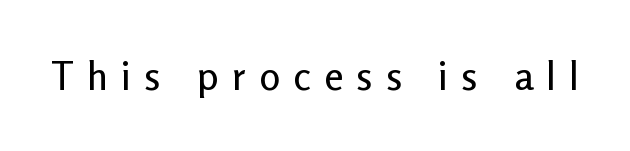
The glyphs in this specimen are sans serif. The horizontal fit of the characters is loose and conspicuously gappy. The letters stand straight up with perfectly vertical stems. You could not count columns in this text — the font is proportionally spaced.
